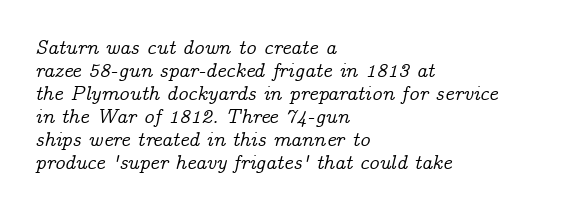
{"italic": "yes", "lean": "right", "slant_degrees": 14, "underline": "no", "align": "left", "line_spacing": "tight", "line_spacing_ratio": 1.15, "letter_spacing": "normal", "letter_spacing_em": 0.0, "glyph_px": 20}
